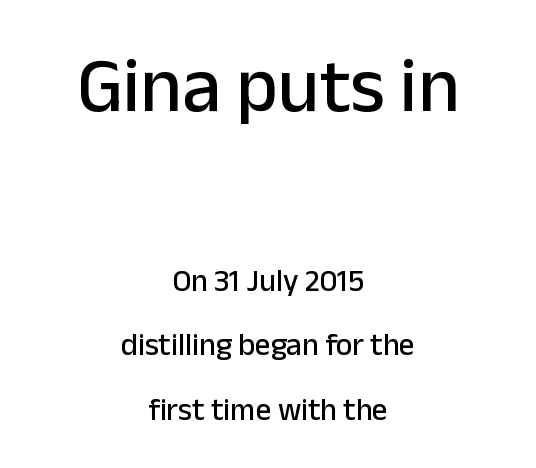
The image shows 77 px sans-serif type, upright; set centered, loose line spacing (2.08x), normal letter spacing, not underlined; the first (top) block is 2.48x larger; low stroke contrast and a medium x-height.
